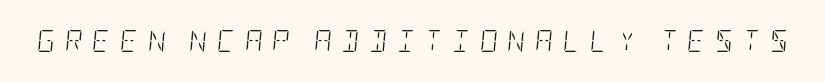
The face used here is rendered with a markedly widened letterfit. The glyphs look as if they've been sheared to an angle. No extra ink here — the face is not bold. Decoration check: the copy has no underline.
